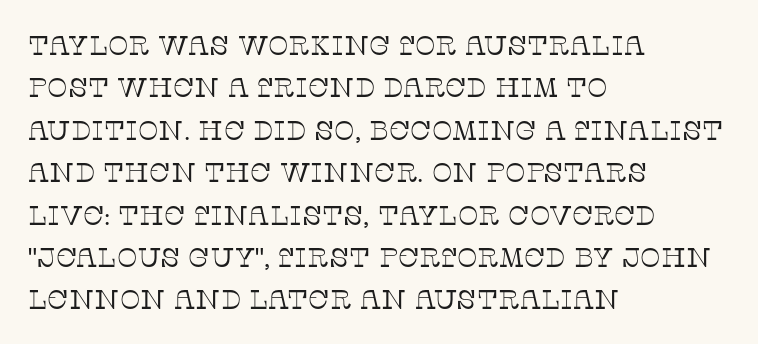
{"italic": "no", "bold": "no", "underline": "no", "align": "left", "line_spacing": "normal", "line_spacing_ratio": 1.57, "letter_spacing": "normal", "letter_spacing_em": 0.0, "glyph_px": 27}
